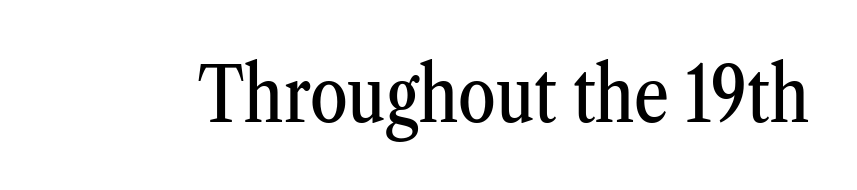
The image shows 76 px condensed serif type, upright; set normal letter spacing, not underlined; medium stroke contrast and a medium x-height.
